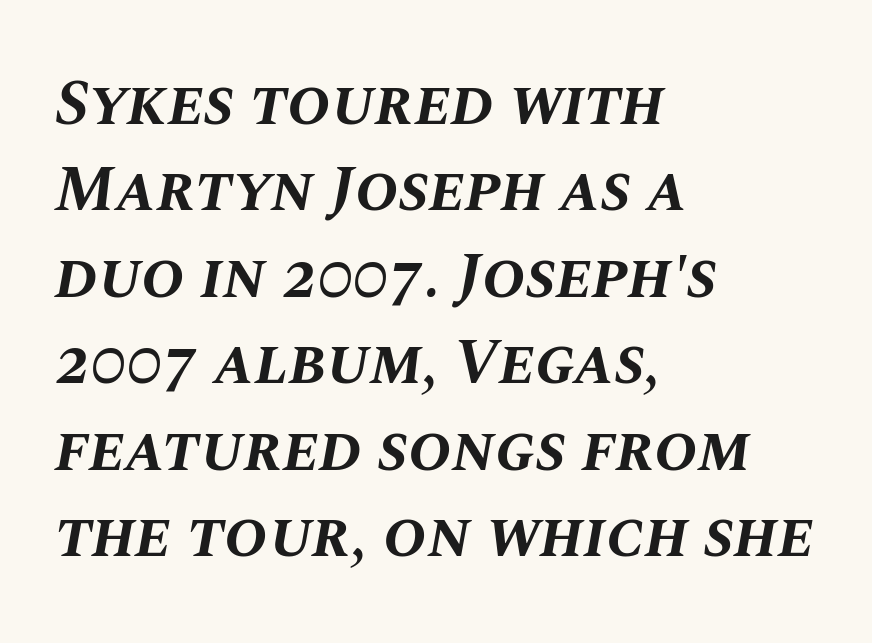
Q: Is the text bold? A: Yes.
Q: Is the text italic (slanted)? A: Yes, it leans right by about 10 degrees.
Q: Is the text underlined? A: No.
Q: How is the paragraph aligned? A: Left-aligned.
Q: Is the spacing between letters normal or unusually wide? A: Normal.
Q: Is the spacing between lines tight, normal or loose? A: Normal.
Q: Width (condensed, normal, or wide)? A: Normal.
Q: Stroke contrast? A: Medium.
Q: x-height? A: Large.
Q: Monospaced? A: No.
